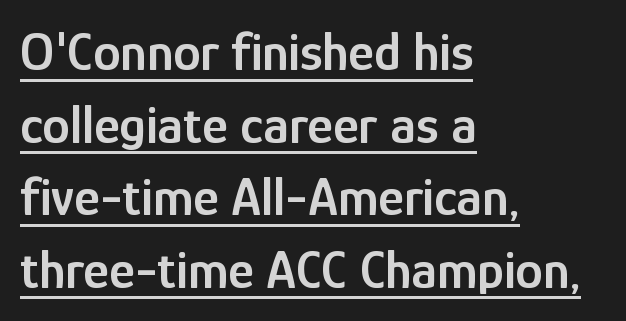
A continuous stroke trails under the words, as in a hyperlink. Does extra space separate the letters? No, they use regular spacing. Note the varied advance widths — an 'i' is clearly narrower than an 'm'. Does the weight exceed regular? Yes, but only to semibold.
